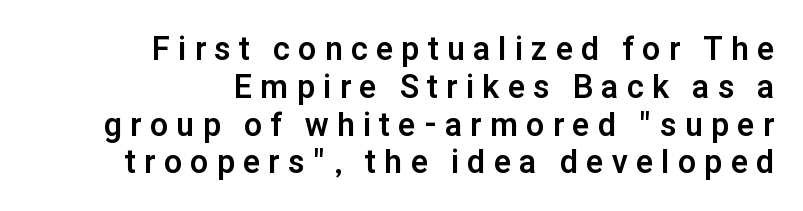
Q: Is the text bold? A: Yes.
Q: Is the text italic (slanted)? A: No, it is upright.
Q: Is the typeface a serif or a sans-serif typeface? A: Sans-serif.
Q: Is the text underlined? A: No.
Q: How is the paragraph aligned? A: Right-aligned.
Q: Is the spacing between letters normal or unusually wide? A: Unusually wide.
Q: Width (condensed, normal, or wide)? A: Normal.
Q: Stroke contrast? A: Low.
Q: x-height? A: Medium.
Q: Monospaced? A: No.
